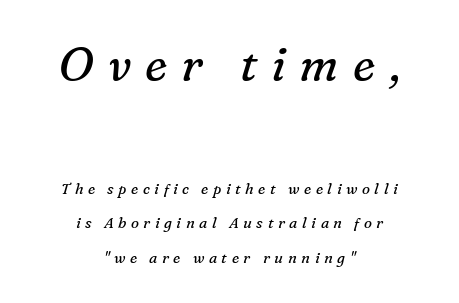
Compared with typical body copy, the letter spacing here is much looser. The letterforms sit at book weight or below. Characters are canted at an angle relative to the baseline's perpendicular. The rendering positions every line midway between the sides. The zone under the glyphs is completely vacant.
